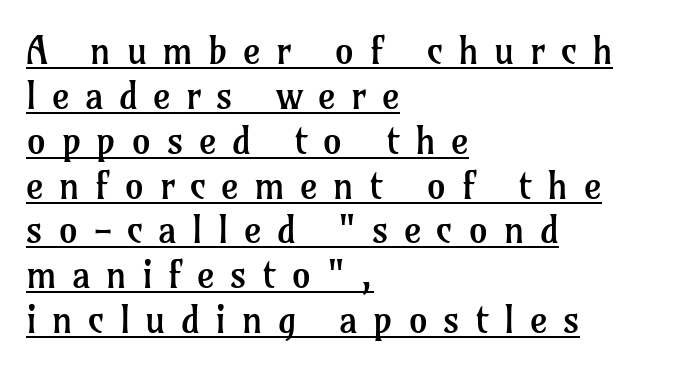
The image shows 38 px regular-weight serif type, upright; set left-aligned, line spacing 1.18x, unusually wide letter spacing (+0.4 em), underlined; low stroke contrast and a medium x-height.
